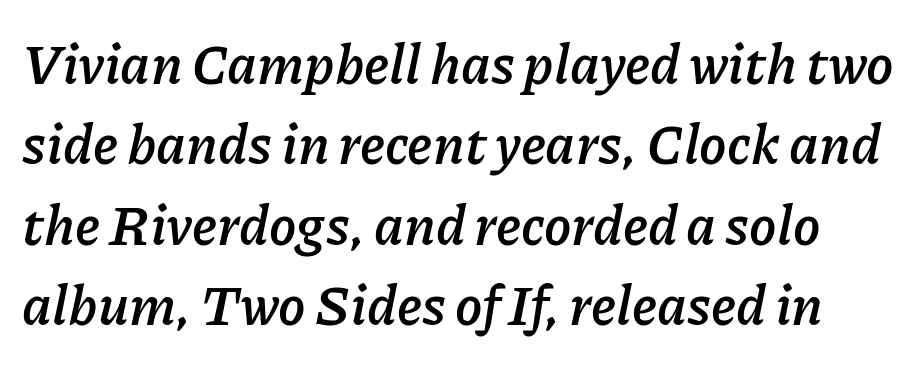
{"italic": "yes", "lean": "right", "slant_degrees": 11, "bold": "yes", "weight": "semibold", "width": "normal", "stroke_contrast": "low", "x_height": "medium", "monospaced": "no", "underline": "no", "line_spacing": "normal", "line_spacing_ratio": 1.46, "letter_spacing": "normal", "letter_spacing_em": 0.0, "glyph_px": 55}
